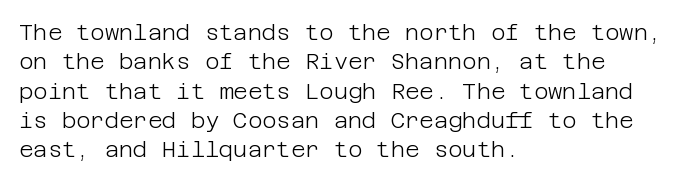
Q: Is the text bold? A: No.
Q: Is the text italic (slanted)? A: No, it is upright.
Q: Is the text underlined? A: No.
Q: How is the paragraph aligned? A: Left-aligned.
Q: Is the spacing between letters normal or unusually wide? A: Normal.
Q: Is the spacing between lines tight, normal or loose? A: Normal.
